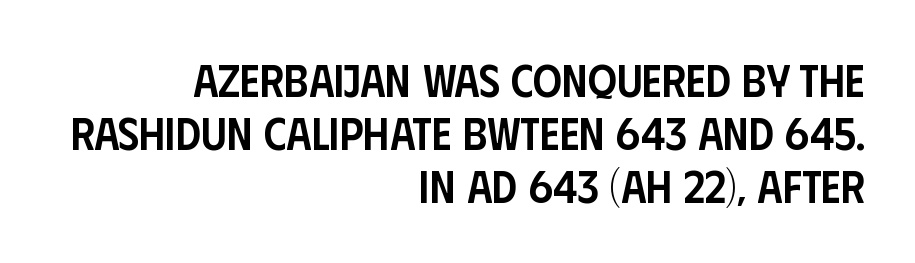
Q: Is the text bold? A: Semi-bold.
Q: Is the text italic (slanted)? A: No, it is upright.
Q: Is the typeface a serif or a sans-serif typeface? A: Sans-serif.
Q: Is the text underlined? A: No.
Q: How is the paragraph aligned? A: Right-aligned.
Q: Is the spacing between letters normal or unusually wide? A: Normal.
Q: Width (condensed, normal, or wide)? A: Condensed.
Q: Stroke contrast? A: Low.
Q: x-height? A: Large.
Q: Monospaced? A: No.
